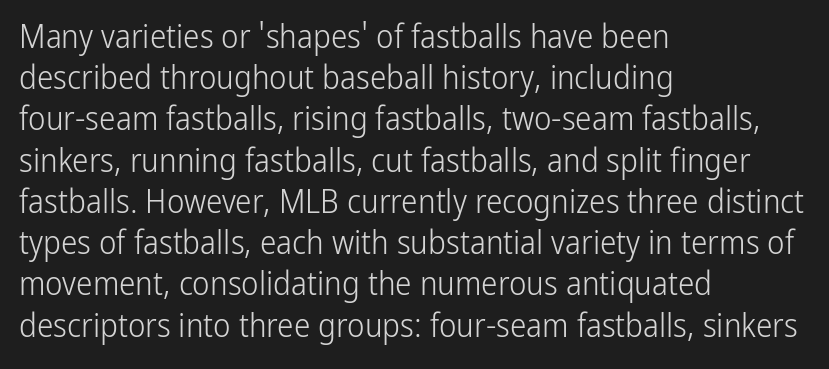
Q: Is the text bold? A: No.
Q: Is the text italic (slanted)? A: No, it is upright.
Q: Is the typeface a serif or a sans-serif typeface? A: Sans-serif.
Q: Is the text underlined? A: No.
Q: How is the paragraph aligned? A: Left-aligned.
Q: Is the spacing between letters normal or unusually wide? A: Normal.
Q: Is the spacing between lines tight, normal or loose? A: Normal.
Q: Width (condensed, normal, or wide)? A: Condensed.
Q: Stroke contrast? A: Low.
Q: x-height? A: Medium.
Q: Monospaced? A: No.
